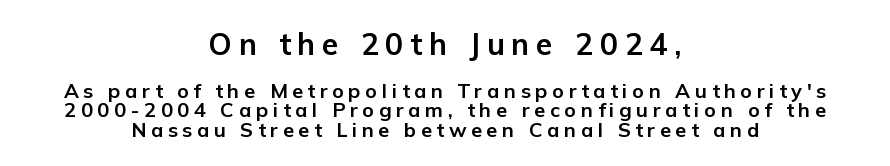
Q: Is the text bold? A: Yes.
Q: Is the text italic (slanted)? A: No, it is upright.
Q: Is the typeface a serif or a sans-serif typeface? A: Sans-serif.
Q: Is the text underlined? A: No.
Q: How is the paragraph aligned? A: Centered.
Q: Is the spacing between letters normal or unusually wide? A: Unusually wide.
Q: Is the spacing between lines tight, normal or loose? A: Tight.
Q: Which block of text is set in a larger size, the first (top) or the second (bottom)? A: The first (top) one.
Q: Width (condensed, normal, or wide)? A: Normal.
Q: Stroke contrast? A: Low.
Q: x-height? A: Medium.
Q: Monospaced? A: No.
